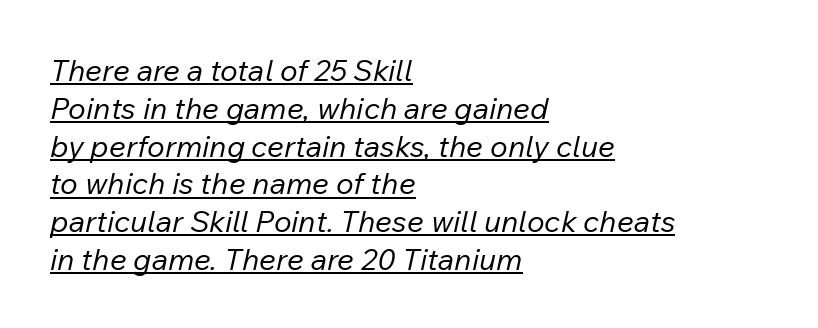
{"italic": "yes", "lean": "right", "slant_degrees": 12, "bold": "no", "weight": "regular", "width": "normal", "stroke_contrast": "low", "x_height": "medium", "monospaced": "no", "underline": "yes", "align": "left", "line_spacing": "normal", "line_spacing_ratio": 1.26, "letter_spacing": "normal", "letter_spacing_em": 0.0, "glyph_px": 30}
